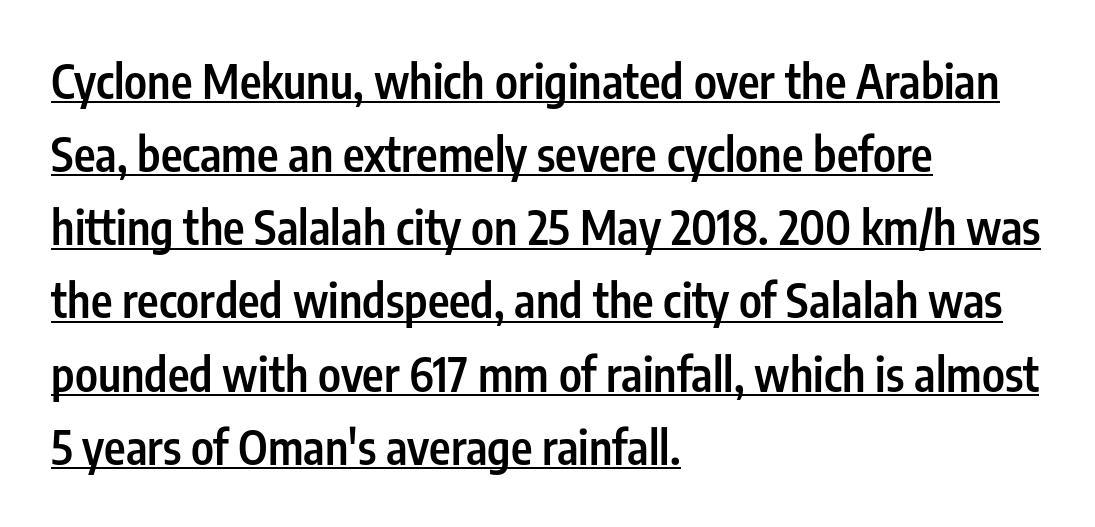
{"serif": "no", "italic": "no", "bold": "semi", "weight": "semibold", "width": "condensed", "stroke_contrast": "low", "x_height": "medium", "monospaced": "no", "underline": "yes", "align": "left", "line_spacing": "normal", "line_spacing_ratio": 1.59, "letter_spacing": "normal", "letter_spacing_em": 0.0, "glyph_px": 46}
